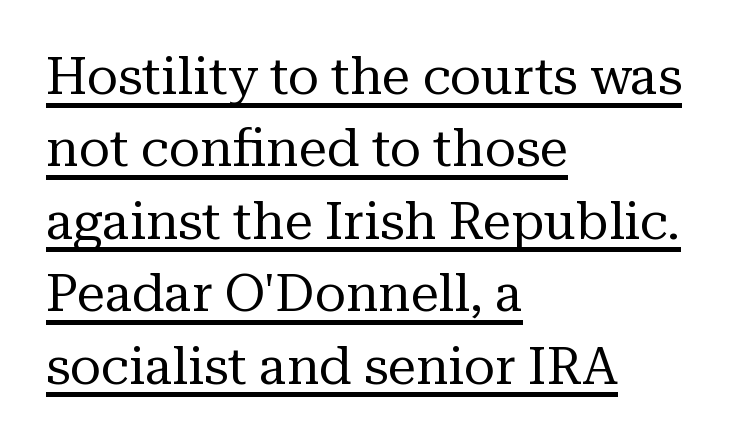
Q: Is the text bold? A: No.
Q: Is the text italic (slanted)? A: No, it is upright.
Q: Is the typeface a serif or a sans-serif typeface? A: Serif.
Q: Is the text underlined? A: Yes.
Q: How is the paragraph aligned? A: Left-aligned.
Q: Is the spacing between letters normal or unusually wide? A: Normal.
Q: Is the spacing between lines tight, normal or loose? A: Normal.
Q: Width (condensed, normal, or wide)? A: Normal.
Q: Stroke contrast? A: Medium.
Q: x-height? A: Medium.
Q: Monospaced? A: No.
